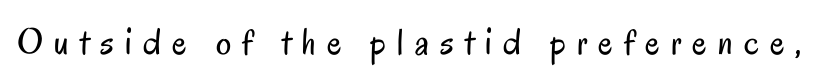
The image shows 38 px regular-weight, condensed sans-serif type, upright; set unusually wide letter spacing (+0.29 em), not underlined; low stroke contrast and a small x-height.
